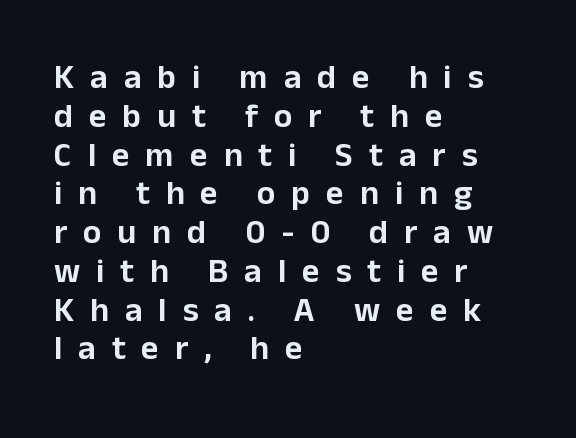
All the whitespace from short lines collects on the right. The typography opts for an upright posture over an oblique one. Is there much room between lines? No — they nearly touch. Caption: expanded tracking, letters set apart. Lines of text with bare space underneath.
